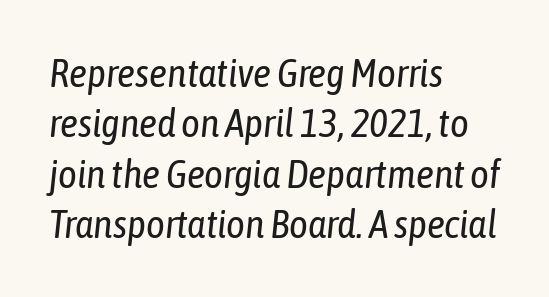
The vertical gap from one line to the next is medium. A typesetter would call this zero additional tracking. Rule under the text: the space is simply empty. The characters are drawn with everyday or finer stroke widths. The passage shown leans; its letterforms are oblique.
